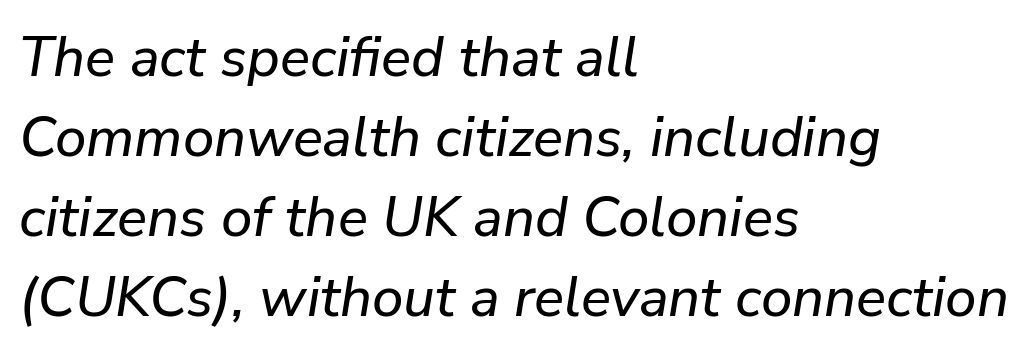
Q: Is the text italic (slanted)? A: Yes, it leans right by about 9 degrees.
Q: Is the text underlined? A: No.
Q: How is the paragraph aligned? A: Left-aligned.
Q: Is the spacing between letters normal or unusually wide? A: Normal.
Q: Is the spacing between lines tight, normal or loose? A: Normal.
Q: Width (condensed, normal, or wide)? A: Normal.
Q: Stroke contrast? A: Low.
Q: x-height? A: Medium.
Q: Monospaced? A: No.
